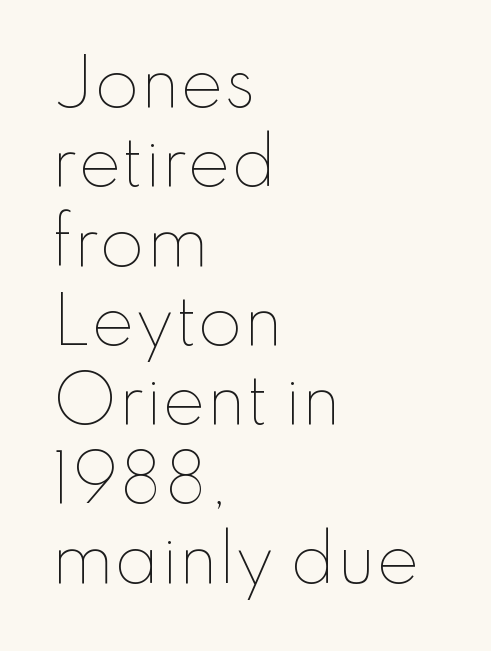
Q: Is the text bold? A: No.
Q: Is the text italic (slanted)? A: No, it is upright.
Q: Is the text underlined? A: No.
Q: How is the paragraph aligned? A: Left-aligned.
Q: Is the spacing between letters normal or unusually wide? A: Normal.
Q: Width (condensed, normal, or wide)? A: Normal.
Q: Stroke contrast? A: Low.
Q: x-height? A: Small.
Q: Monospaced? A: No.
